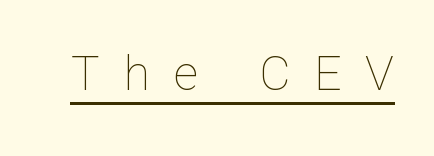
Q: Is the text bold? A: No.
Q: Is the text italic (slanted)? A: No, it is upright.
Q: Is the text underlined? A: Yes.
Q: Is the spacing between letters normal or unusually wide? A: Unusually wide.
Q: Width (condensed, normal, or wide)? A: Normal.
Q: Stroke contrast? A: Low.
Q: x-height? A: Medium.
Q: Monospaced? A: No.
